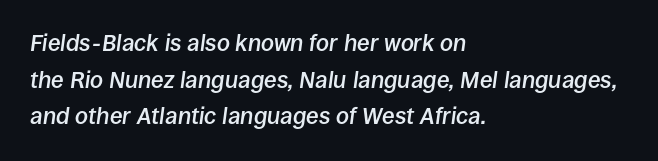
Posture: slanted. The words here are not underlined. How heavy is the stroke? Medium-heavy — a semibold, shy of bold. Reading down the column, the eye jumps a familiar distance to each next line.
